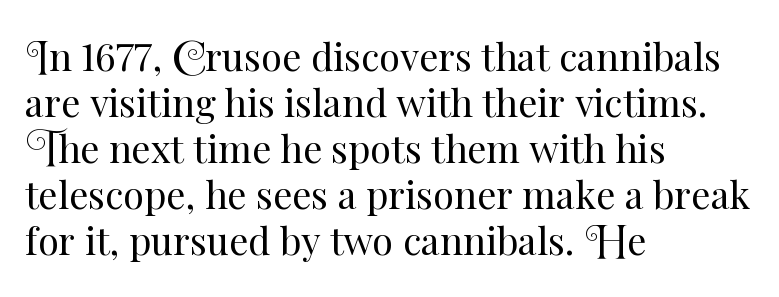
{"italic": "no", "bold": "no", "weight": "regular", "width": "normal", "stroke_contrast": "medium", "x_height": "small", "monospaced": "no", "underline": "no", "align": "left", "line_spacing_ratio": 1.21, "letter_spacing": "normal", "letter_spacing_em": 0.0, "glyph_px": 38}
